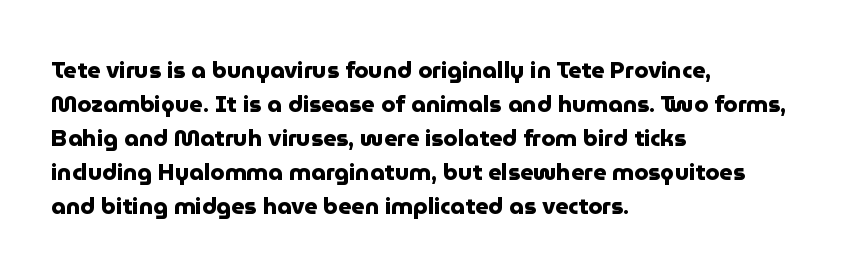
{"italic": "no", "bold": "yes", "underline": "no", "align": "left", "line_spacing": "normal", "line_spacing_ratio": 1.48, "letter_spacing": "normal", "letter_spacing_em": 0.0, "glyph_px": 23}
